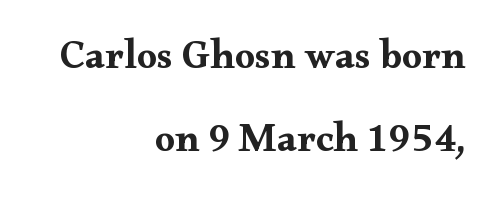
The image shows 40 px bold, wide serif type, upright; set right-aligned, loose line spacing (2.07x), normal letter spacing, not underlined; medium stroke contrast and a small x-height.
